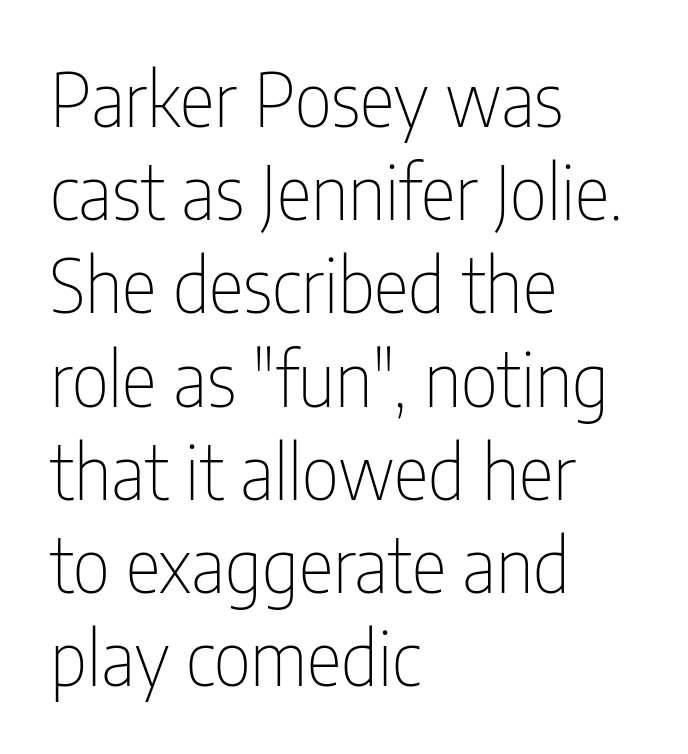
The image shows 74 px thin, condensed sans-serif type, upright; set left-aligned, normal line spacing (1.26x), normal letter spacing, not underlined; low stroke contrast and a medium x-height.
